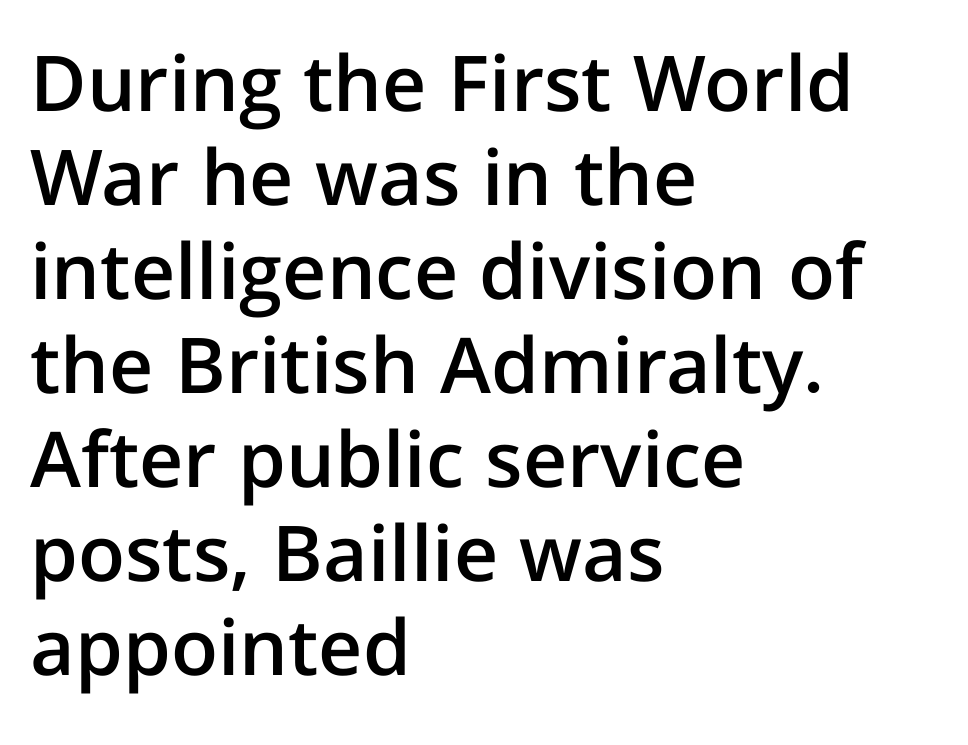
These lines are set flush left with a ragged right edge. Note: no serifs on the glyphs. Proportional: the letters do not fall into vertical columns. You could call the tracking neutral — neither tight nor loose.
